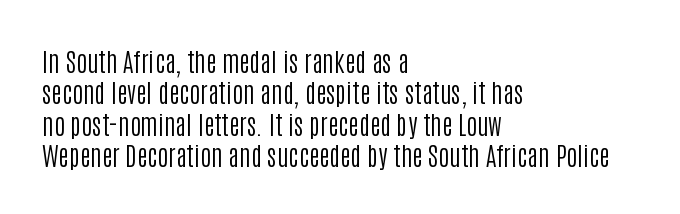
The image shows 26 px text type, upright; set left-aligned, line spacing 1.21x, normal letter spacing, not underlined.
